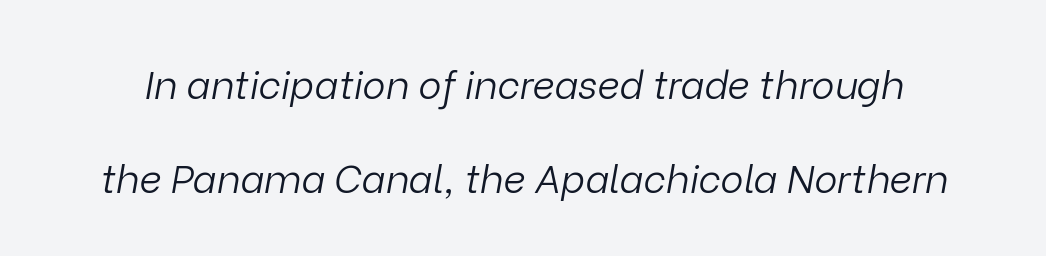
Successive baselines arrive slowly, with a big drop between each. Compared with ordinary roman type, these characters are visibly tilted. The passage shown is not underscored anywhere. Stroke thickness stays within the range of a standard reading face or lighter. Looks like regular typesetting: each glyph gets only the width it needs. The letterforms sit shoulder to shoulder at normal distance.
